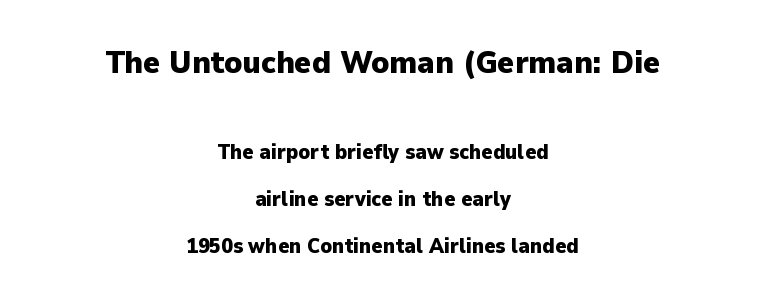
{"serif": "no", "italic": "no", "bold": "yes", "weight": "heavy", "width": "normal", "stroke_contrast": "low", "x_height": "medium", "monospaced": "no", "underline": "no", "align": "center", "line_spacing": "loose", "line_spacing_ratio": 2.23, "letter_spacing": "normal", "letter_spacing_em": 0.0, "larger_block": "first", "size_ratio": 1.52, "glyph_px": 32}
